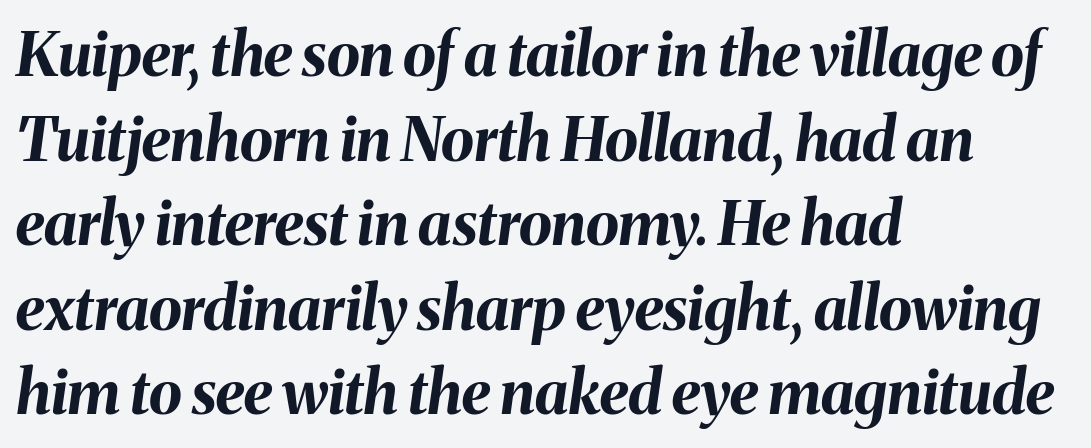
The image shows 60 px bold type, italic (leaning right); set left-aligned, normal line spacing (1.41x), normal letter spacing, not underlined; medium stroke contrast and a medium x-height.
